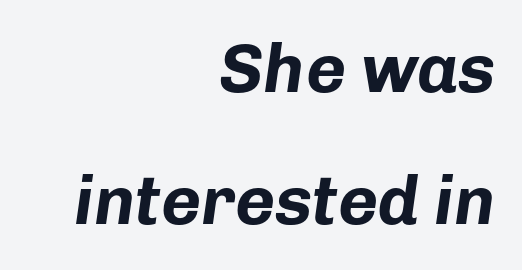
What's the leading like? Stretched, with rows far apart. If you drew a line through each stem, it would be angled. The letters are bold, with thick, heavy strokes. Short note: letters normally spaced. Horizontally, the lines are justified to the trailing edge only.
